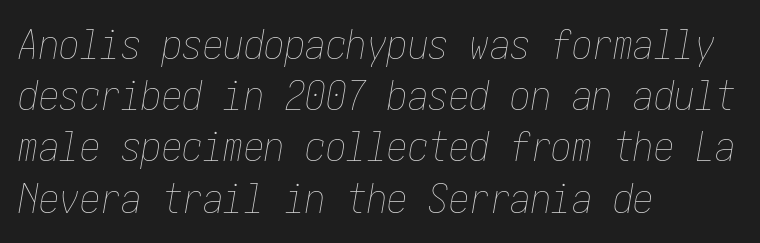
Q: Is the text bold? A: No.
Q: Is the text italic (slanted)? A: Yes, it leans right by about 10 degrees.
Q: Is the text underlined? A: No.
Q: How is the paragraph aligned? A: Left-aligned.
Q: Is the spacing between letters normal or unusually wide? A: Normal.
Q: Is the spacing between lines tight, normal or loose? A: Normal.
Q: Width (condensed, normal, or wide)? A: Condensed.
Q: Stroke contrast? A: Low.
Q: x-height? A: Medium.
